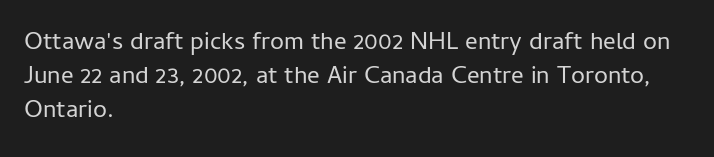
The image shows 25 px text type, upright; set left-aligned, normal line spacing (1.36x), normal letter spacing, not underlined.
